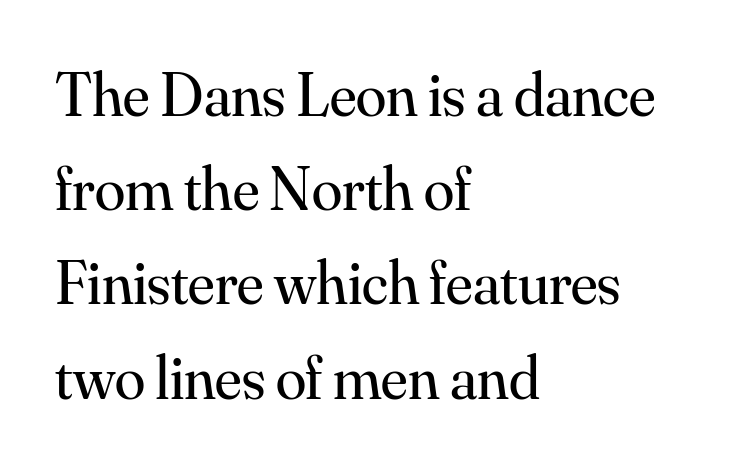
You could not count columns in this text — the font is proportionally spaced. In terms of leading, this rendering sits right in the middle. Characters remain perfectly vertical along every line. Nobody drew a line under any word here. Stems here are at most as thick as an everyday book face.
